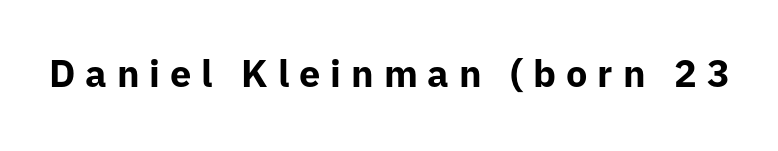
Q: Is the text bold? A: Yes.
Q: Is the text italic (slanted)? A: No, it is upright.
Q: Is the typeface a serif or a sans-serif typeface? A: Sans-serif.
Q: Is the text underlined? A: No.
Q: Is the spacing between letters normal or unusually wide? A: Unusually wide.
Q: Width (condensed, normal, or wide)? A: Normal.
Q: Stroke contrast? A: Low.
Q: x-height? A: Medium.
Q: Monospaced? A: No.
